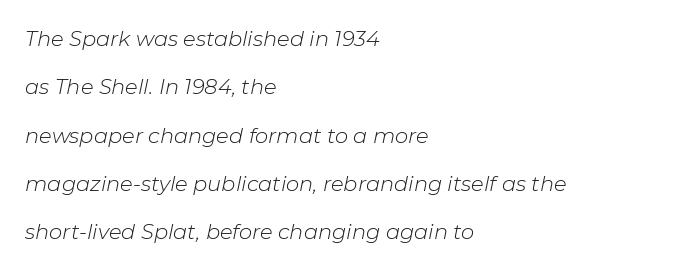
Q: Is the text bold? A: No.
Q: Is the text italic (slanted)? A: Yes, it leans right by about 11 degrees.
Q: Is the text underlined? A: No.
Q: How is the paragraph aligned? A: Left-aligned.
Q: Is the spacing between letters normal or unusually wide? A: Normal.
Q: Is the spacing between lines tight, normal or loose? A: Loose.
